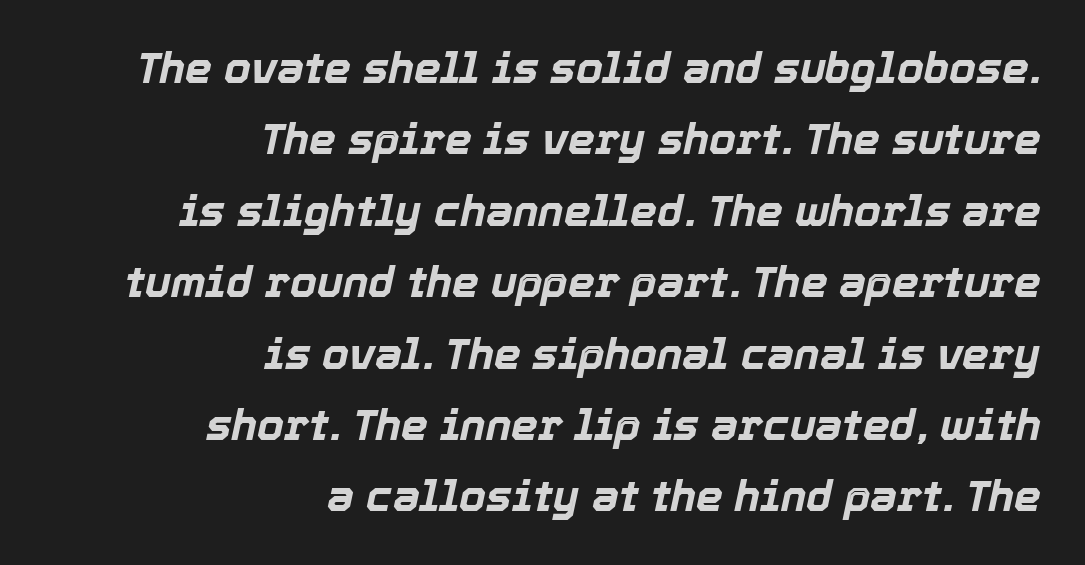
{"italic": "yes", "lean": "right", "slant_degrees": 12, "bold": "yes", "weight": "bold", "width": "normal", "x_height": "medium", "monospaced": "no", "underline": "no", "align": "right", "line_spacing": "normal", "line_spacing_ratio": 1.66, "letter_spacing": "normal", "letter_spacing_em": 0.0, "glyph_px": 43}
